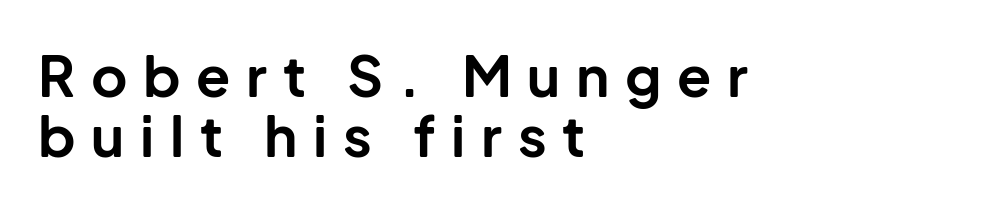
Q: Is the text bold? A: Yes.
Q: Is the text italic (slanted)? A: No, it is upright.
Q: Is the typeface a serif or a sans-serif typeface? A: Sans-serif.
Q: Is the text underlined? A: No.
Q: How is the paragraph aligned? A: Left-aligned.
Q: Is the spacing between letters normal or unusually wide? A: Unusually wide.
Q: Is the spacing between lines tight, normal or loose? A: Tight.
Q: Width (condensed, normal, or wide)? A: Normal.
Q: Stroke contrast? A: Low.
Q: x-height? A: Medium.
Q: Monospaced? A: No.
